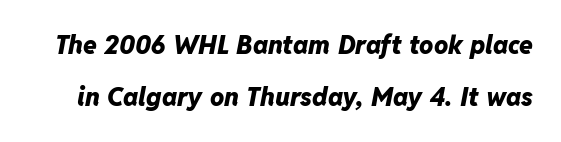
The image shows 25 px bold type, italic (leaning right); set loose line spacing (2.07x), normal letter spacing, not underlined.
